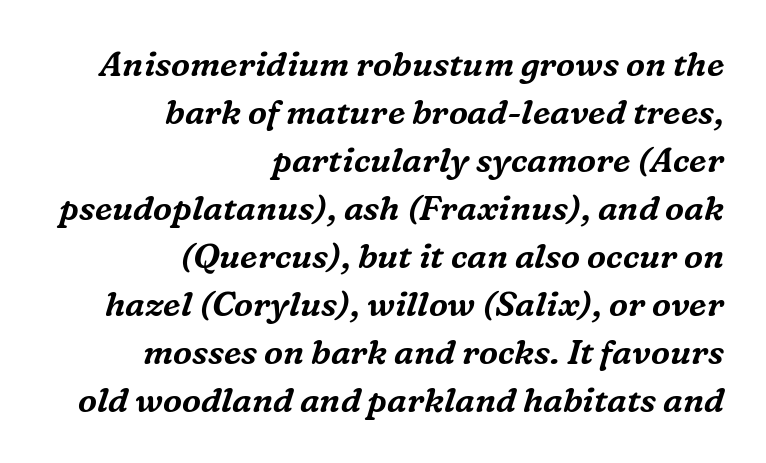
{"serif": "yes", "italic": "yes", "lean": "right", "slant_degrees": 16, "width": "normal", "stroke_contrast": "medium", "x_height": "medium", "monospaced": "no", "underline": "no", "align": "right", "line_spacing": "normal", "line_spacing_ratio": 1.41, "letter_spacing": "normal", "letter_spacing_em": 0.0, "glyph_px": 34}
